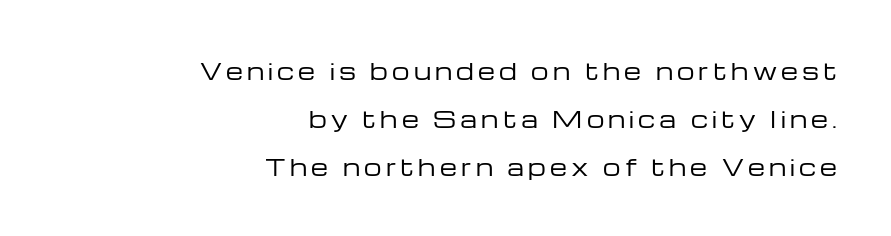
The paragraph shown leans on its right margin. Line spacing here is loose. Plain, unruled lines of type. Weight: in the light-to-regular range. Every stem runs plumb, perpendicular to the baseline.
